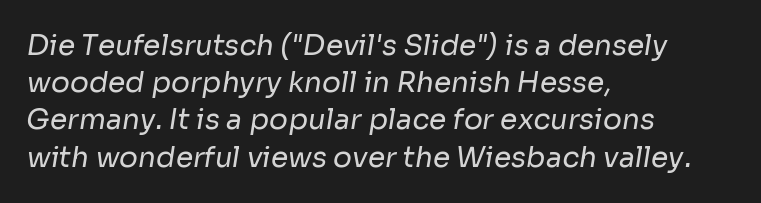
How are the letters spaced? Ordinarily, with no added tracking. Glance below the letters and you will spot only blank space. Vertical spacing — default. The typeface has the unassuming heft of standard copy or less. Looks like regular typesetting: each glyph gets only the width it needs. Are there feet on the stems? There aren't — it's a sans.
